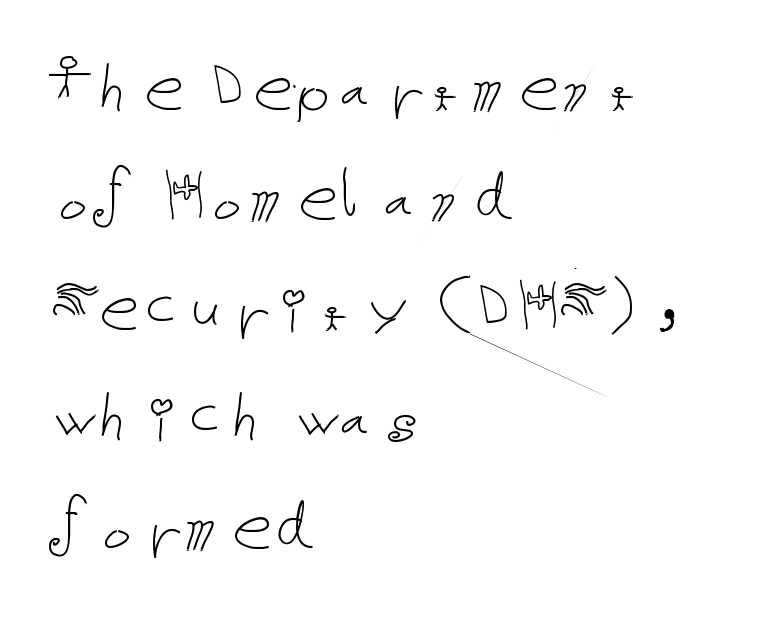
Is there any slant? The stems are plumb. Tracking here is standard; glyphs follow each other at the usual distance. No heavy texture on the line: the type isn't bold. The typesetter chose a ragged-right arrangement here.
